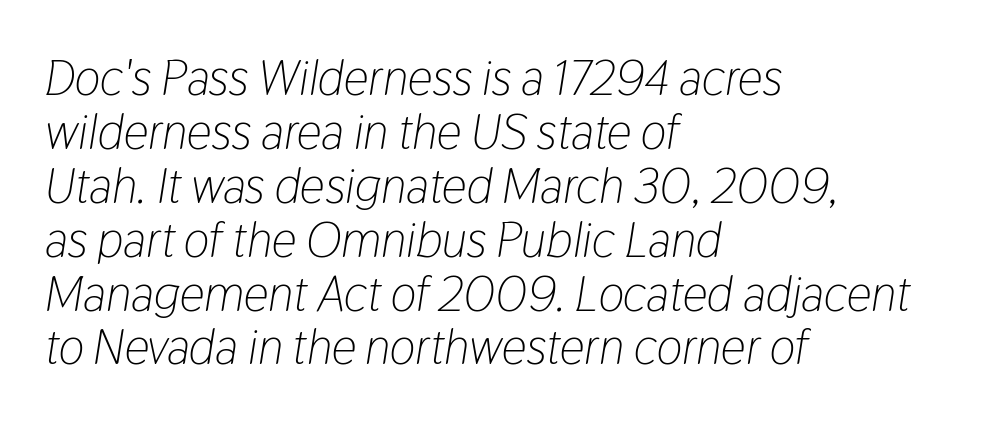
How would I describe the line gaps? Narrow and economical. Character widths vary here, with narrow letters taking less room than wide ones. Look at the tracking — it's just the regular setting, nothing added. Nobody drew a line under any word here. Weight: regular or lighter. Notice how the passage keeps a crisp vertical edge on the left only.
